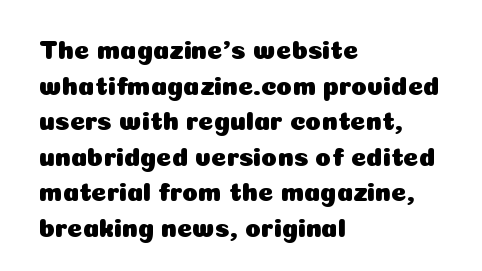
Compared with a centered layout, this one pins lines to the left instead. These lines were composed using upright roman letters. The type is set solid horizontally, with unmodified tracking. Vertical spacing — default. A bare baseline throughout the passage.
